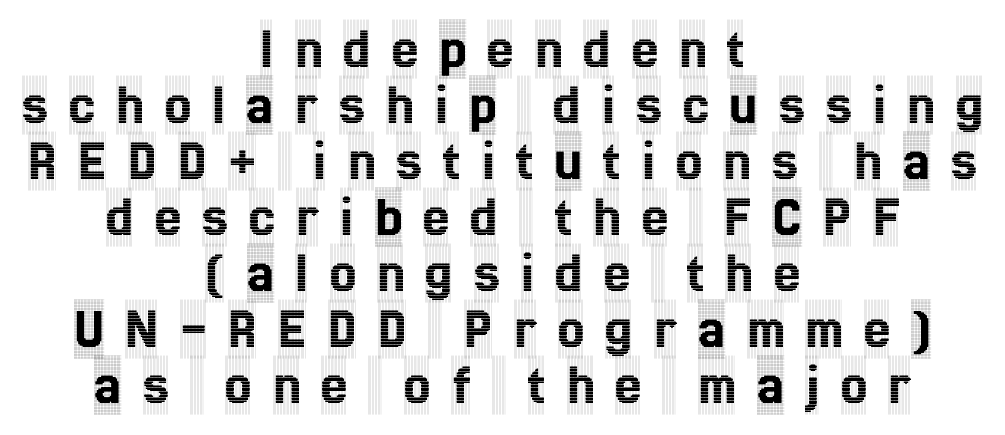
Q: Is the text italic (slanted)? A: No, it is upright.
Q: Is the typeface a serif or a sans-serif typeface? A: Serif.
Q: Is the text underlined? A: No.
Q: How is the paragraph aligned? A: Centered.
Q: Is the spacing between letters normal or unusually wide? A: Unusually wide.
Q: Is the spacing between lines tight, normal or loose? A: Tight.
Q: Width (condensed, normal, or wide)? A: Condensed.
Q: x-height? A: Large.
Q: Monospaced? A: No.
